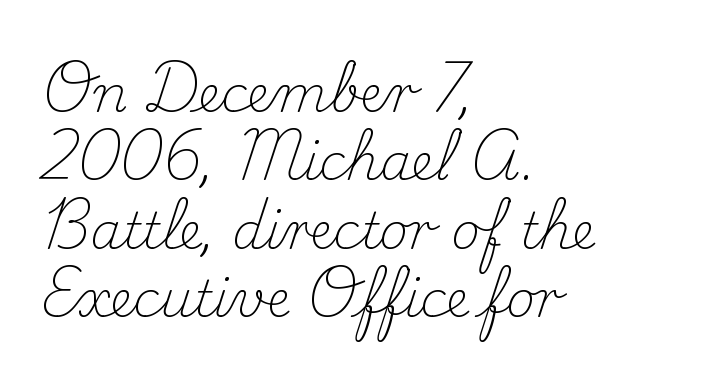
{"serif": "yes", "bold": "no", "weight": "light", "width": "normal", "stroke_contrast": "medium", "x_height": "small", "monospaced": "no", "underline": "no", "align": "left", "line_spacing": "normal", "line_spacing_ratio": 1.37, "letter_spacing": "normal", "letter_spacing_em": 0.0, "glyph_px": 50}
